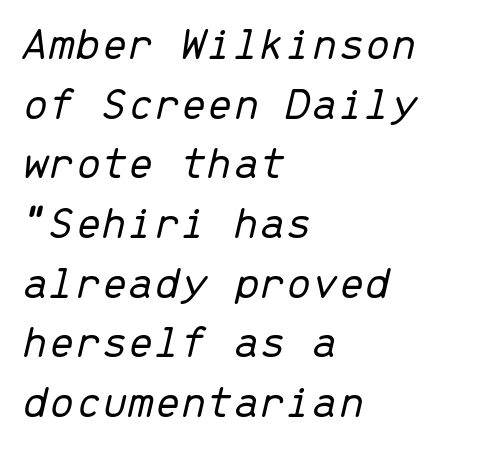
The image shows 47 px light type, italic (leaning right), monospaced; set left-aligned, normal line spacing (1.27x), normal letter spacing, not underlined; low stroke contrast and a medium x-height.
